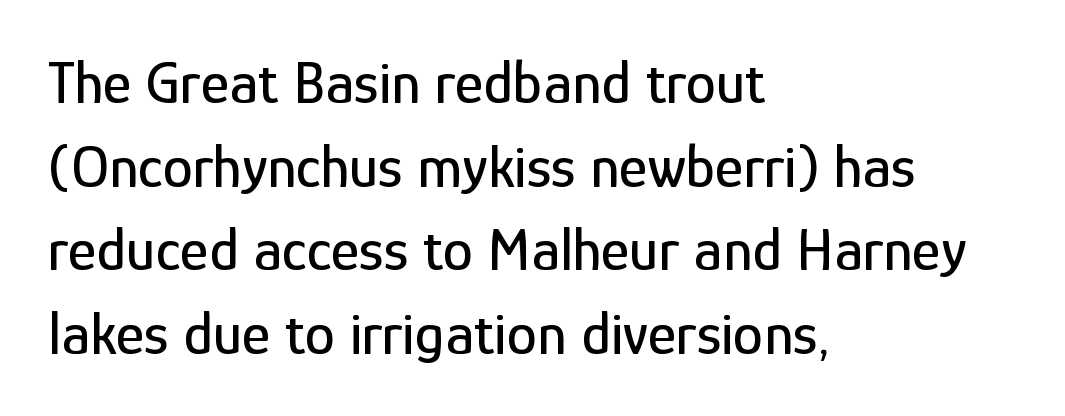
The image shows 61 px condensed sans-serif type, upright; set left-aligned, normal line spacing (1.37x), normal letter spacing, not underlined; low stroke contrast and a medium x-height.
